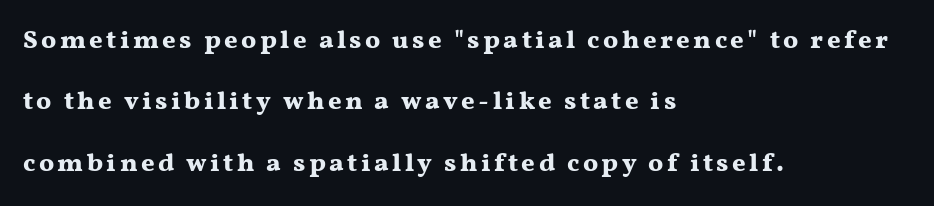
{"italic": "no", "bold": "yes", "underline": "no", "align": "left", "line_spacing": "loose", "line_spacing_ratio": 2.36, "glyph_px": 26}
